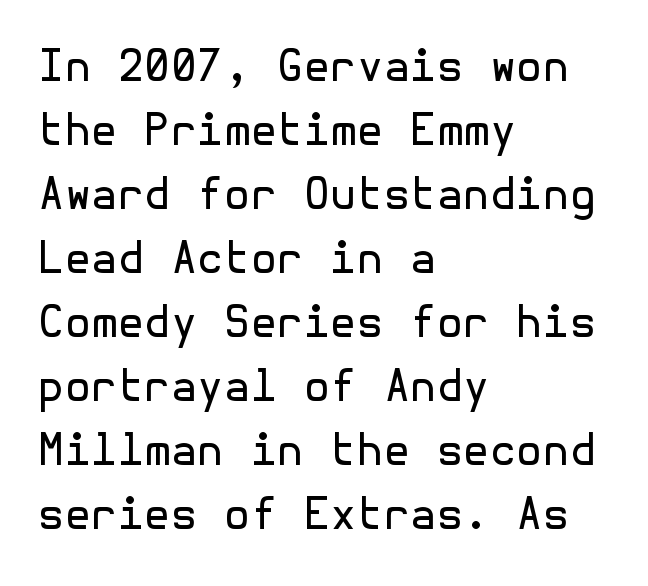
The image shows 43 px regular-weight sans-serif type, upright; set left-aligned, normal line spacing (1.49x), normal letter spacing, not underlined; a medium x-height.
